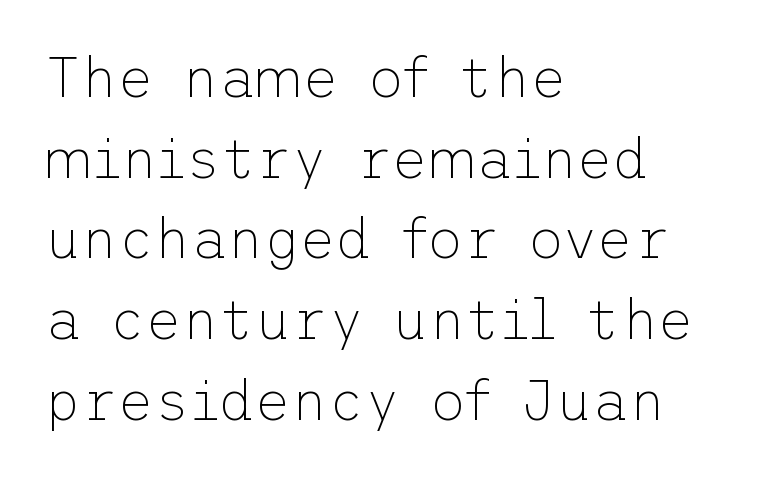
The image shows 56 px thin sans-serif type, upright; set left-aligned, normal line spacing (1.44x), normal letter spacing, not underlined; low stroke contrast and a medium x-height.
